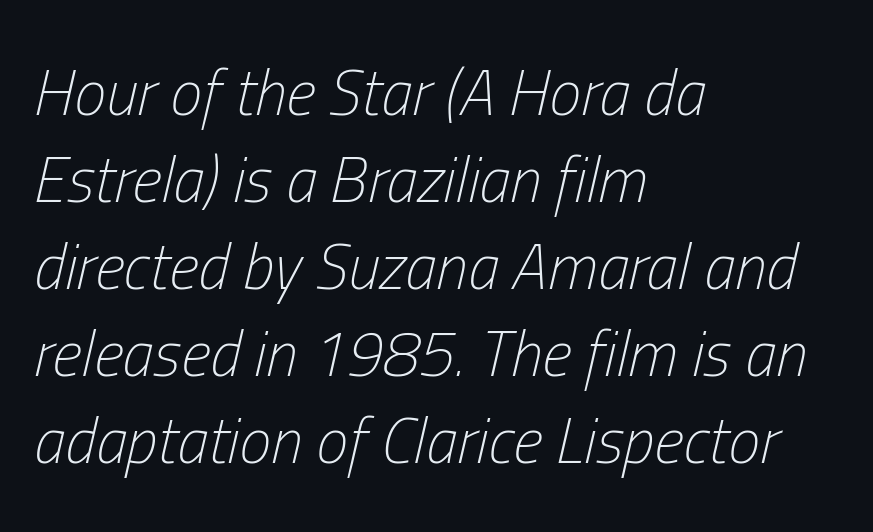
The face looks like a standard text weight, possibly lighter. The compositor pushed each line to the left boundary. The passage shown stacks its lines at a standard gap. Look at the tracking — it's just the regular setting, nothing added.
